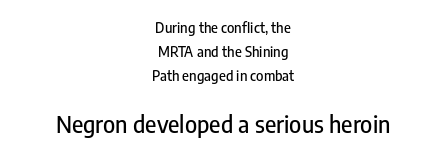
Glyph-to-glyph distance matches everyday printed text. The designer gave the closing block more size than the opening block. The rag falls on both sides of this text block equally. Tall strokes in this sample are plumb rather than angled. Clear beneath every line of the passage.
